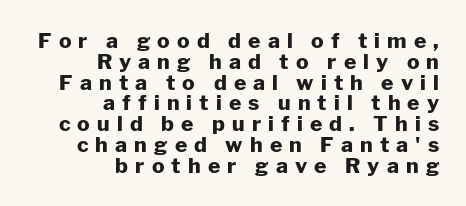
Q: Is the text bold? A: Yes.
Q: Is the text italic (slanted)? A: No, it is upright.
Q: Is the text underlined? A: No.
Q: How is the paragraph aligned? A: Right-aligned.
Q: Is the spacing between letters normal or unusually wide? A: Unusually wide.
Q: Is the spacing between lines tight, normal or loose? A: Tight.
